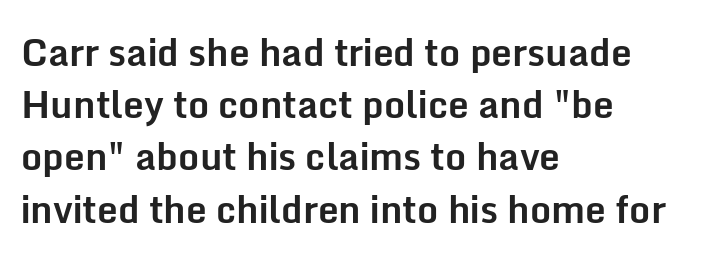
Q: Is the text bold? A: Yes.
Q: Is the text italic (slanted)? A: No, it is upright.
Q: Is the typeface a serif or a sans-serif typeface? A: Sans-serif.
Q: Is the text underlined? A: No.
Q: How is the paragraph aligned? A: Left-aligned.
Q: Is the spacing between letters normal or unusually wide? A: Normal.
Q: Is the spacing between lines tight, normal or loose? A: Normal.
Q: Width (condensed, normal, or wide)? A: Normal.
Q: Stroke contrast? A: Low.
Q: x-height? A: Medium.
Q: Monospaced? A: No.
